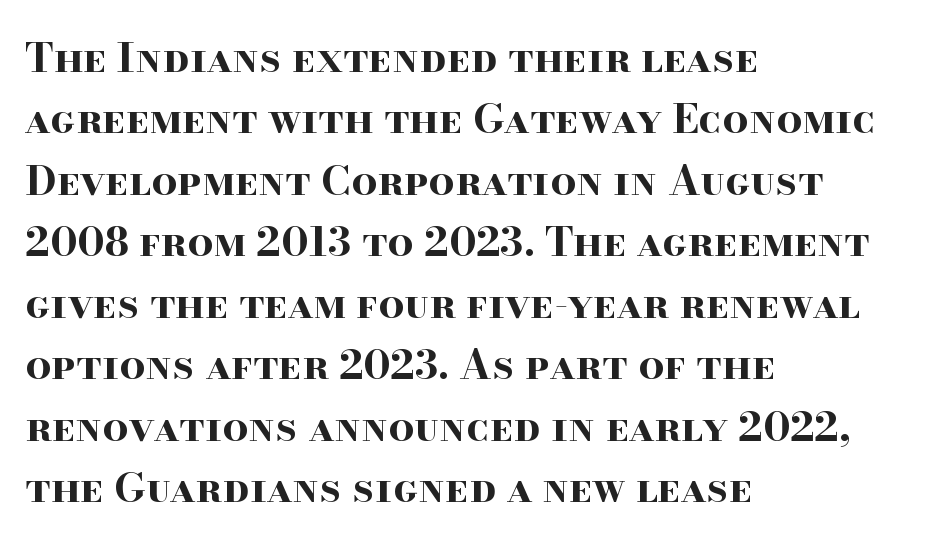
{"serif": "yes", "italic": "no", "bold": "yes", "weight": "bold", "width": "wide", "stroke_contrast": "high", "x_height": "small", "monospaced": "no", "underline": "no", "align": "left", "line_spacing": "normal", "line_spacing_ratio": 1.5, "letter_spacing": "normal", "letter_spacing_em": 0.0, "glyph_px": 41}
